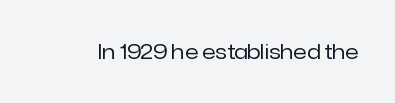
Posture: upright roman. Short note: letters normally spaced. The weight would be labelled regular, book, light, or lighter still. Lines of text with bare space underneath.
